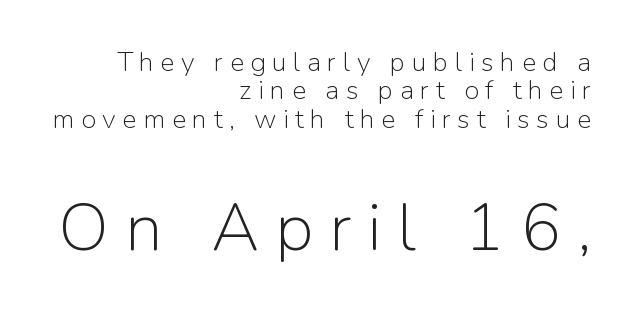
The image shows 67 px light sans-serif type, upright; set right-aligned, tight line spacing (1.05x), unusually wide letter spacing (+0.24 em), not underlined; the second (bottom) block is 2.48x larger; low stroke contrast and a medium x-height.
